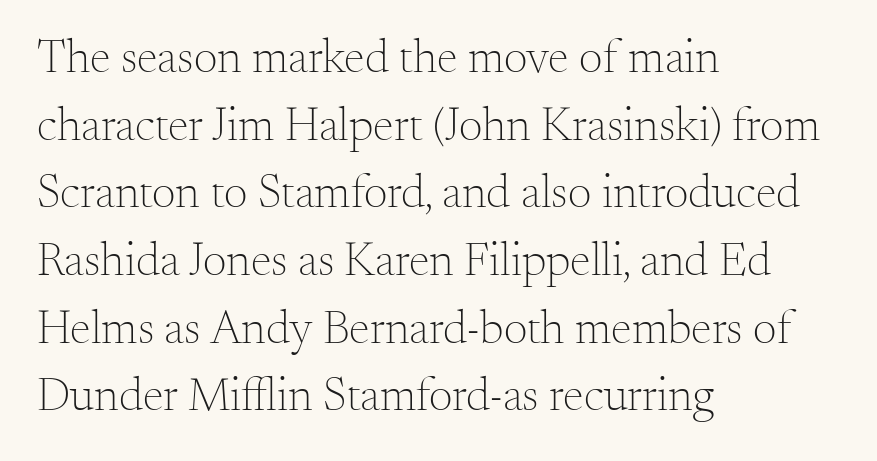
The type is set solid horizontally, with unmodified tracking. This sample has the flowing, uneven cadence of proportional lettering. The characters are drawn with everyday or finer stroke widths. Check under the words: just untouched page.
